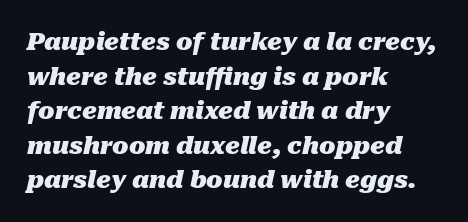
{"italic": "yes", "lean": "right", "slant_degrees": 10, "bold": "yes", "underline": "no", "align": "left", "line_spacing": "normal", "line_spacing_ratio": 1.44, "letter_spacing": "normal", "letter_spacing_em": 0.0, "glyph_px": 24}
